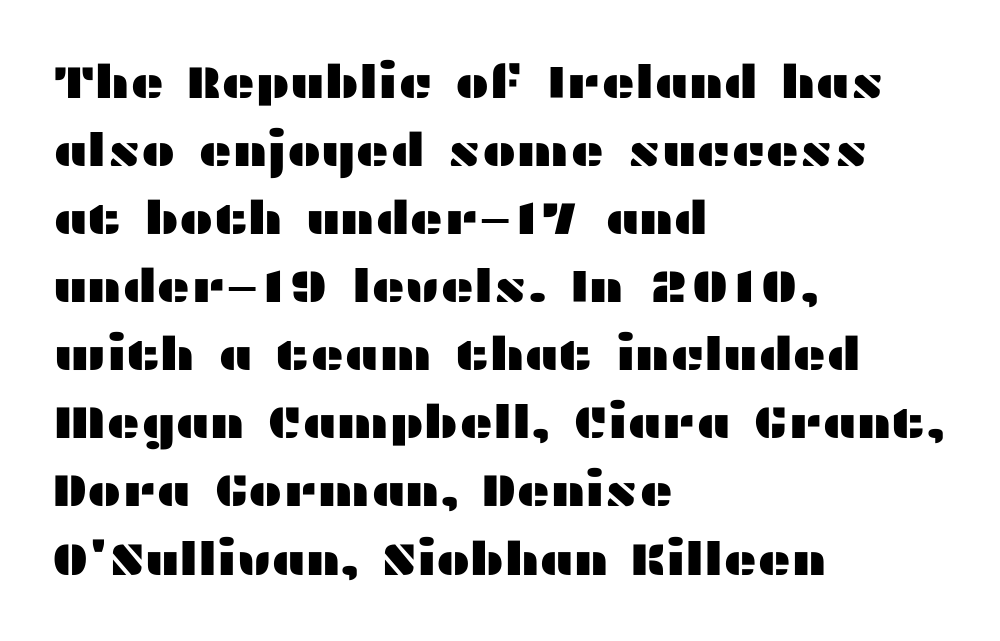
{"serif": "no", "italic": "no", "width": "wide", "stroke_contrast": "medium", "x_height": "medium", "monospaced": "no", "underline": "no", "align": "left", "line_spacing": "normal", "line_spacing_ratio": 1.48, "letter_spacing": "normal", "letter_spacing_em": 0.0, "glyph_px": 46}
